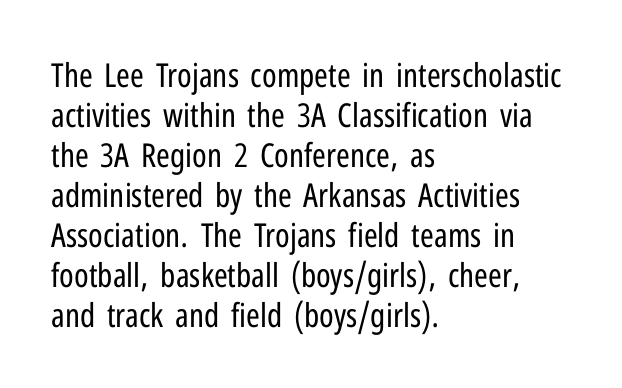
{"serif": "no", "italic": "no", "bold": "no", "weight": "regular", "width": "condensed", "stroke_contrast": "low", "x_height": "medium", "monospaced": "no", "underline": "no", "align": "left", "line_spacing_ratio": 1.21, "letter_spacing": "normal", "letter_spacing_em": 0.0, "glyph_px": 33}
